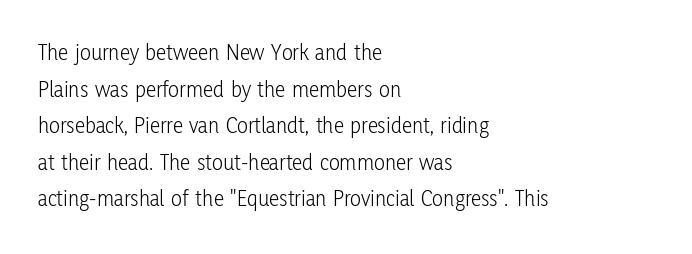
{"italic": "no", "bold": "no", "underline": "no", "align": "left", "line_spacing": "normal", "line_spacing_ratio": 1.59, "letter_spacing": "normal", "letter_spacing_em": 0.0, "glyph_px": 23}
